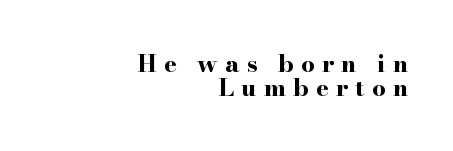
The image shows 24 px bold type, upright; set right-aligned, tight line spacing (0.99x), unusually wide letter spacing (+0.3 em), not underlined.
